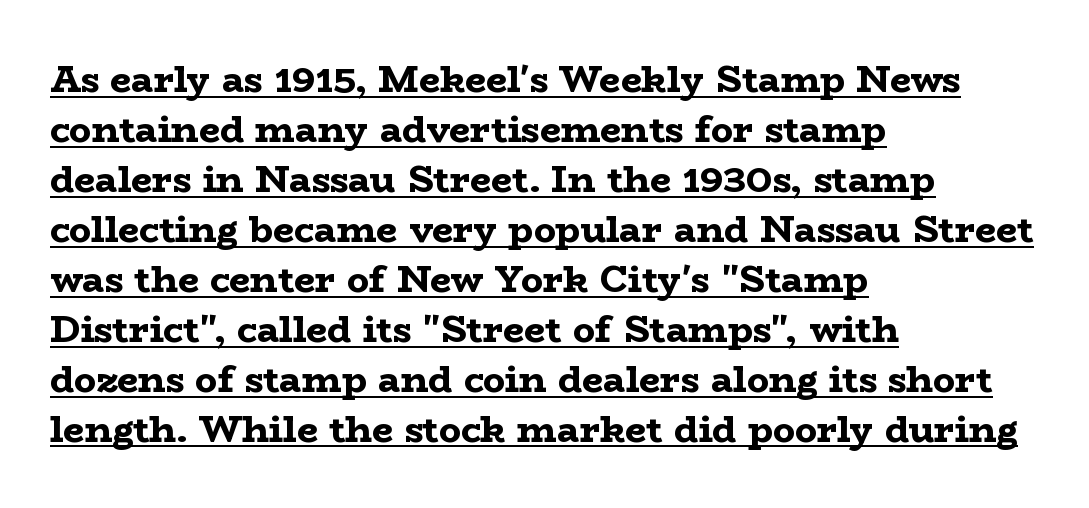
The rendering keeps characters at their native spacing. Classification — serif. This sample has the flowing, uneven cadence of proportional lettering. Typesetter's note: full bold, strokes at maximum text heaviness. The line-height multiplier appears to be the usual default.
